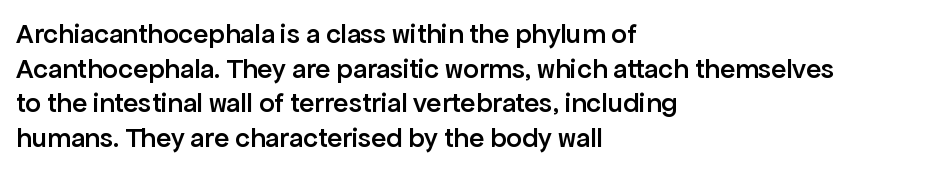
The image shows 28 px semibold sans-serif type, upright; set left-aligned, line spacing 1.24x, normal letter spacing, not underlined; low stroke contrast and a medium x-height.
